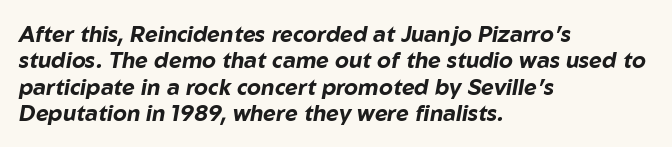
{"italic": "yes", "lean": "right", "slant_degrees": 10, "bold": "yes", "underline": "no", "align": "left", "line_spacing_ratio": 1.2, "letter_spacing": "normal", "letter_spacing_em": 0.0, "glyph_px": 22}
